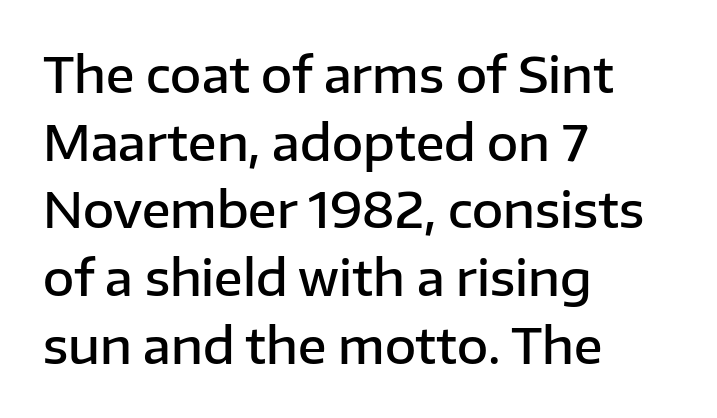
Q: Is the text bold? A: Semi-bold.
Q: Is the text italic (slanted)? A: No, it is upright.
Q: Is the typeface a serif or a sans-serif typeface? A: Sans-serif.
Q: Is the text underlined? A: No.
Q: How is the paragraph aligned? A: Left-aligned.
Q: Is the spacing between letters normal or unusually wide? A: Normal.
Q: Is the spacing between lines tight, normal or loose? A: Normal.
Q: Width (condensed, normal, or wide)? A: Normal.
Q: Stroke contrast? A: Low.
Q: x-height? A: Medium.
Q: Monospaced? A: No.
